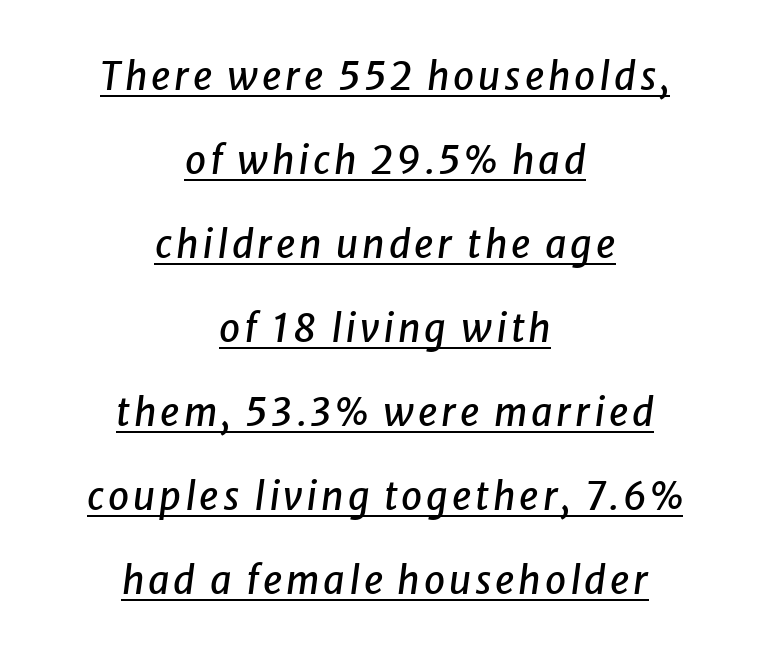
The image shows 38 px text type, italic (leaning right); set centered, loose line spacing (2.21x), underlined; low stroke contrast and a medium x-height.
